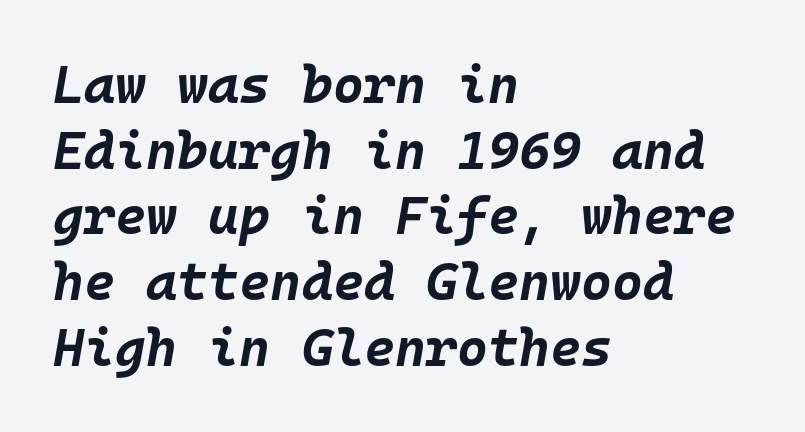
{"italic": "yes", "lean": "right", "slant_degrees": 10, "bold": "yes", "weight": "bold", "width": "normal", "stroke_contrast": "low", "x_height": "large", "monospaced": "yes", "underline": "no", "align": "left", "line_spacing_ratio": 1.24, "letter_spacing": "normal", "letter_spacing_em": 0.0, "glyph_px": 53}
